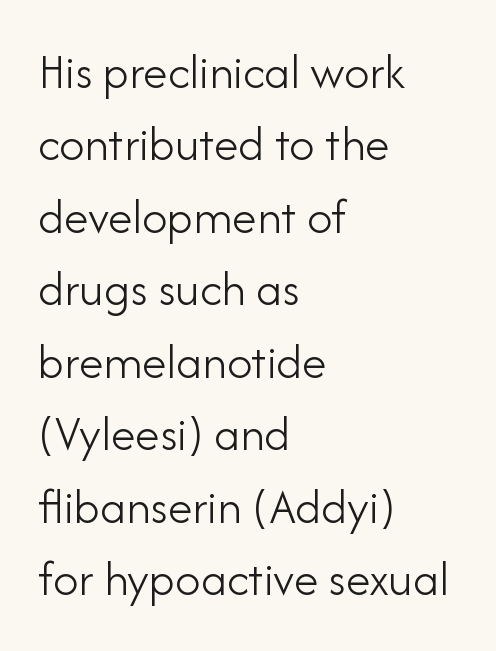
{"serif": "no", "italic": "no", "bold": "no", "weight": "light", "width": "normal", "stroke_contrast": "low", "x_height": "small", "monospaced": "no", "underline": "no", "align": "left", "line_spacing": "normal", "line_spacing_ratio": 1.45, "letter_spacing": "normal", "letter_spacing_em": 0.0, "glyph_px": 50}
